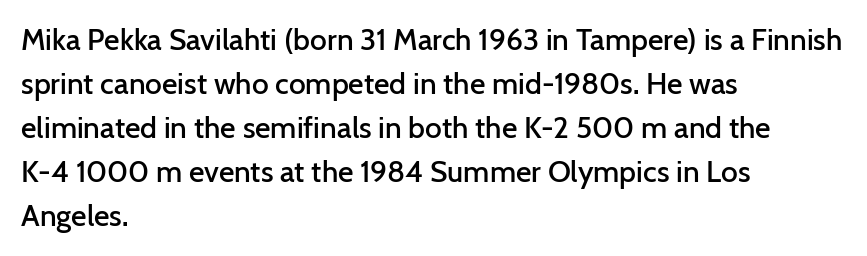
{"serif": "no", "italic": "no", "bold": "semi", "weight": "semibold", "width": "normal", "stroke_contrast": "low", "x_height": "medium", "monospaced": "no", "underline": "no", "align": "left", "line_spacing": "normal", "line_spacing_ratio": 1.47, "letter_spacing": "normal", "letter_spacing_em": 0.0, "glyph_px": 30}
